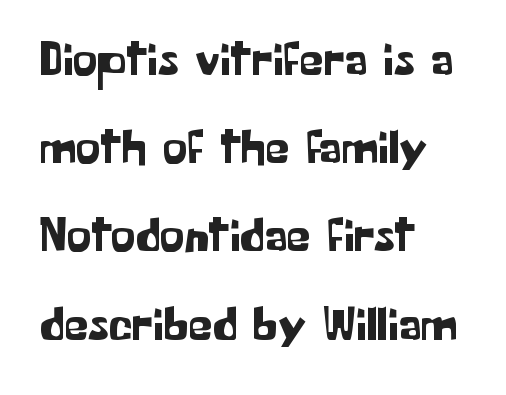
{"serif": "no", "italic": "no", "width": "normal", "stroke_contrast": "low", "x_height": "medium", "monospaced": "no", "underline": "no", "align": "left", "line_spacing_ratio": 1.8, "letter_spacing": "normal", "letter_spacing_em": 0.0, "glyph_px": 49}
